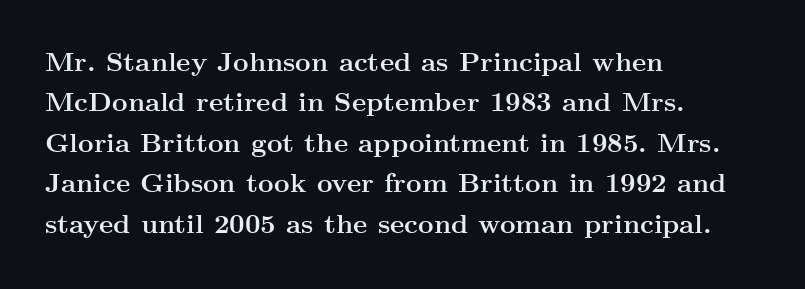
{"italic": "no", "bold": "yes", "underline": "no", "align": "left", "line_spacing": "normal", "line_spacing_ratio": 1.5, "letter_spacing": "normal", "letter_spacing_em": 0.0, "glyph_px": 27}
